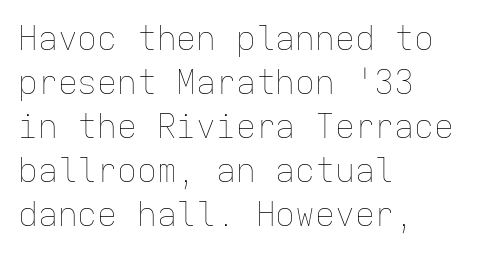
{"italic": "no", "bold": "no", "weight": "thin", "width": "normal", "stroke_contrast": "low", "x_height": "medium", "monospaced": "yes", "underline": "no", "align": "left", "line_spacing": "normal", "line_spacing_ratio": 1.33, "letter_spacing": "normal", "letter_spacing_em": 0.0, "glyph_px": 33}
